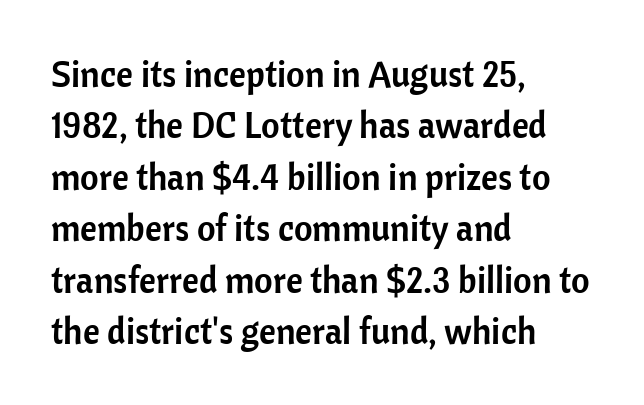
The image shows 36 px sans-serif type, upright; set left-aligned, normal line spacing (1.43x), normal letter spacing, not underlined; low stroke contrast and a medium x-height.
